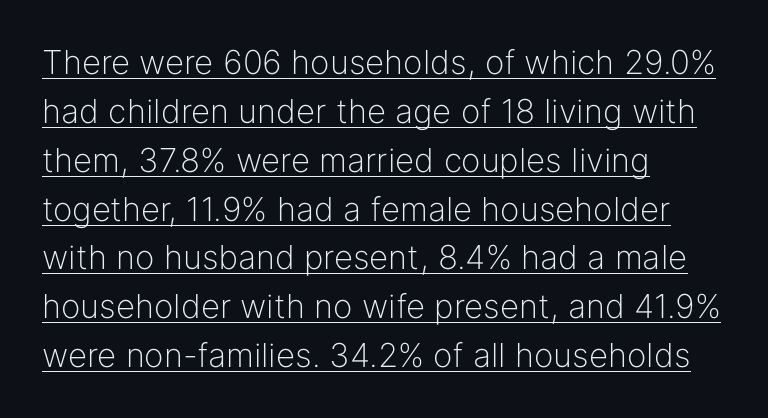
{"serif": "no", "italic": "no", "bold": "no", "weight": "light", "width": "normal", "stroke_contrast": "low", "x_height": "medium", "monospaced": "no", "underline": "yes", "align": "left", "line_spacing": "normal", "line_spacing_ratio": 1.48, "letter_spacing": "normal", "letter_spacing_em": 0.0, "glyph_px": 33}
